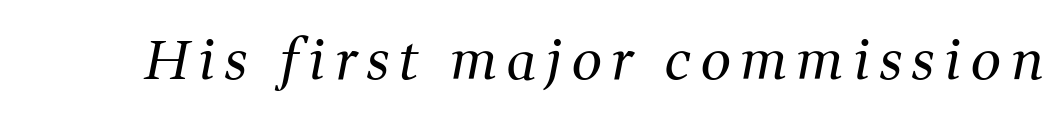
The image shows 54 px regular-weight serif type, italic (leaning right); set not underlined; medium stroke contrast and a medium x-height.
